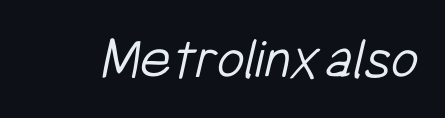
No word sits above an underline. Stroke thickness stays within the range of a standard reading face or lighter. The rendering keeps characters at their native spacing. Is this a fixed-width face? No — the glyphs have proportional, varying widths. Typographically, this falls in the sans-serif category.
